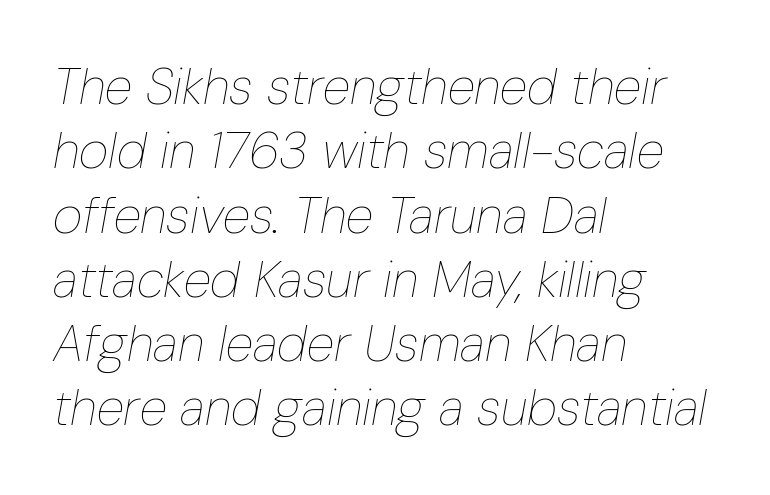
The image shows 51 px thin, condensed type, italic (leaning right); set left-aligned, normal line spacing (1.26x), normal letter spacing, not underlined; low stroke contrast and a medium x-height.
